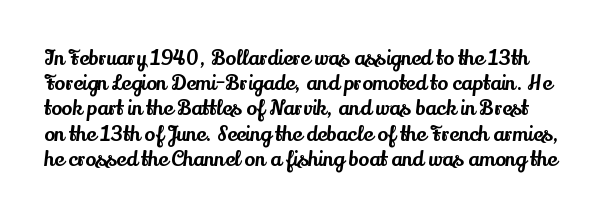
Q: Is the text italic (slanted)? A: Yes.
Q: Is the text underlined? A: No.
Q: Is the spacing between letters normal or unusually wide? A: Normal.
Q: Is the spacing between lines tight, normal or loose? A: Normal.
